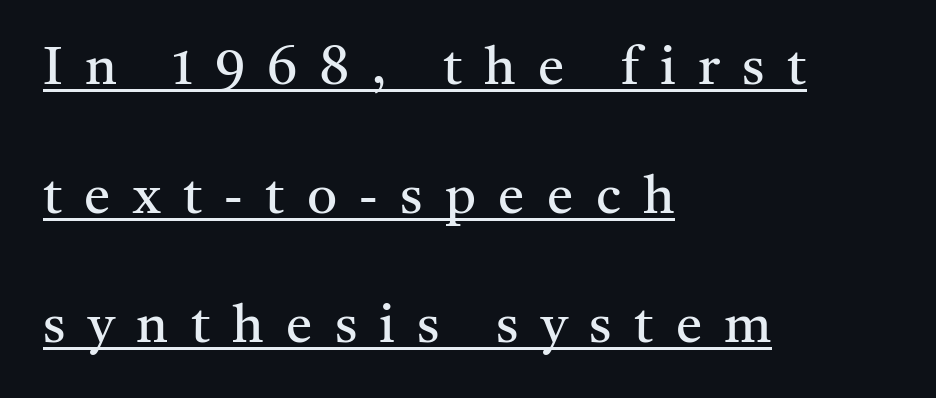
The image shows 53 px regular-weight serif type, upright; set left-aligned, loose line spacing (2.43x), unusually wide letter spacing (+0.42 em), underlined; medium stroke contrast and a medium x-height.
